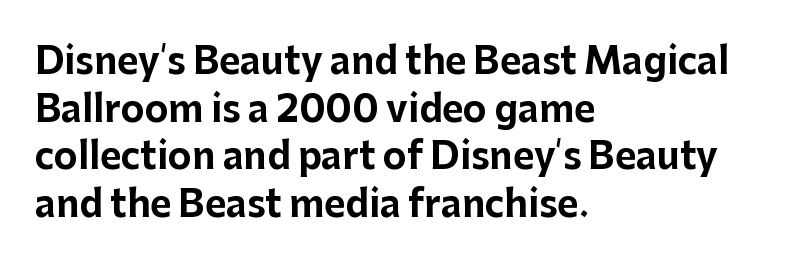
The image shows 36 px bold sans-serif type, upright; set left-aligned, normal line spacing (1.32x), normal letter spacing, not underlined; low stroke contrast and a medium x-height.
